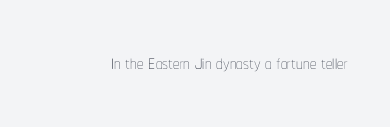
The image shows 26 px text type, upright; set normal letter spacing, not underlined.
